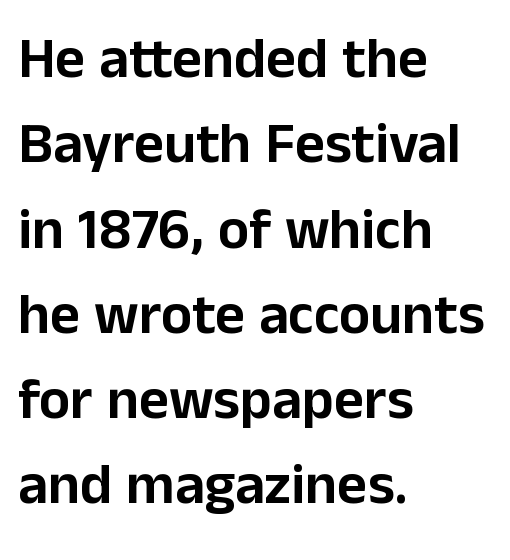
You can tell from the bare stems that sans-serif type was used. The paragraph has a hard left edge and a soft right edge. Note the varied advance widths — an 'i' is clearly narrower than an 'm'. The space directly below the letters is spotless. A typesetter would call this leading conventional body-copy spacing.
